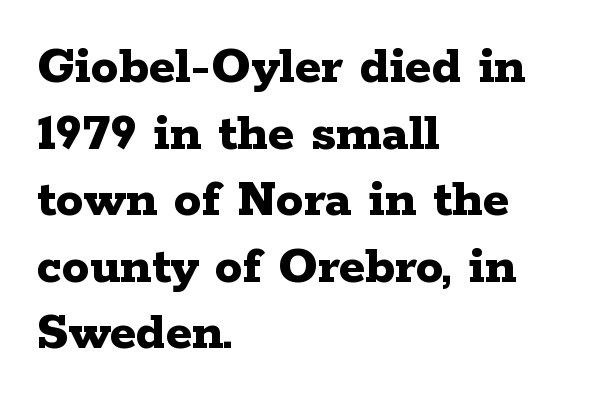
{"serif": "yes", "italic": "no", "bold": "yes", "weight": "bold", "width": "wide", "stroke_contrast": "low", "x_height": "medium", "monospaced": "no", "underline": "no", "align": "left", "line_spacing_ratio": 1.21, "letter_spacing": "normal", "letter_spacing_em": 0.0, "glyph_px": 55}
